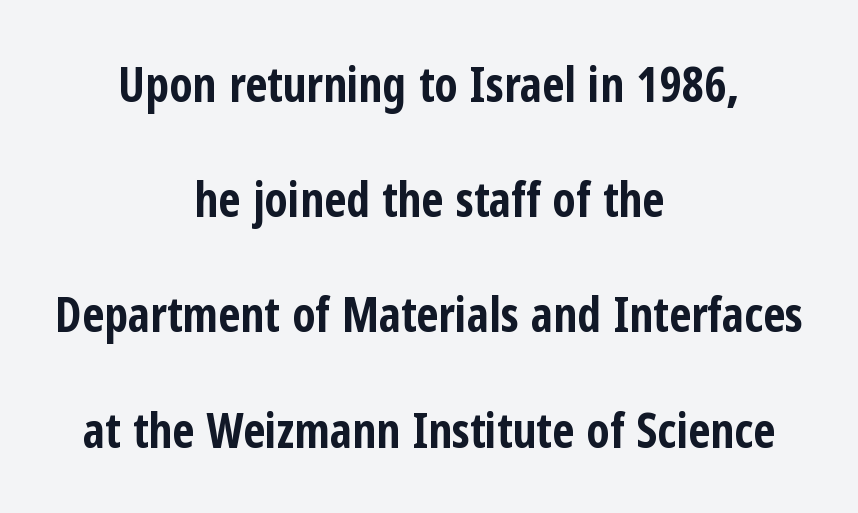
The image shows 48 px bold, condensed sans-serif type, upright; set centered, loose line spacing (2.4x), normal letter spacing, not underlined; low stroke contrast and a medium x-height.
